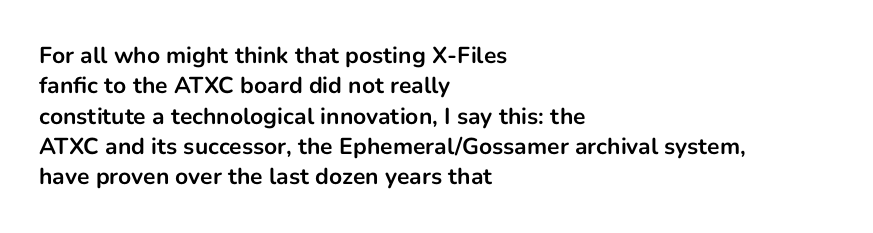
Q: Is the text bold? A: Yes.
Q: Is the text italic (slanted)? A: No, it is upright.
Q: Is the text underlined? A: No.
Q: How is the paragraph aligned? A: Left-aligned.
Q: Is the spacing between letters normal or unusually wide? A: Normal.
Q: Is the spacing between lines tight, normal or loose? A: Normal.
